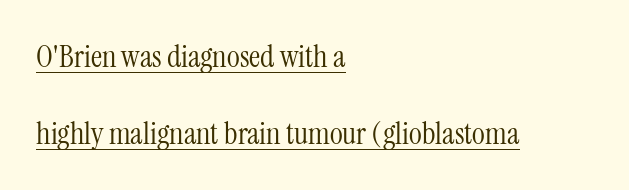
Q: Is the text bold? A: No.
Q: Is the text italic (slanted)? A: No, it is upright.
Q: Is the typeface a serif or a sans-serif typeface? A: Serif.
Q: Is the text underlined? A: Yes.
Q: How is the paragraph aligned? A: Left-aligned.
Q: Is the spacing between letters normal or unusually wide? A: Normal.
Q: Is the spacing between lines tight, normal or loose? A: Loose.
Q: Width (condensed, normal, or wide)? A: Condensed.
Q: Stroke contrast? A: Medium.
Q: x-height? A: Medium.
Q: Monospaced? A: No.
